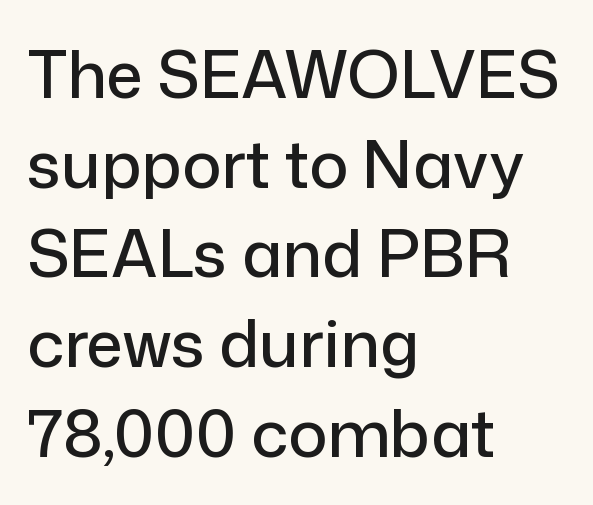
{"serif": "no", "italic": "no", "width": "normal", "stroke_contrast": "low", "x_height": "medium", "monospaced": "no", "underline": "no", "align": "left", "line_spacing": "normal", "line_spacing_ratio": 1.38, "letter_spacing": "normal", "letter_spacing_em": 0.0, "glyph_px": 65}
